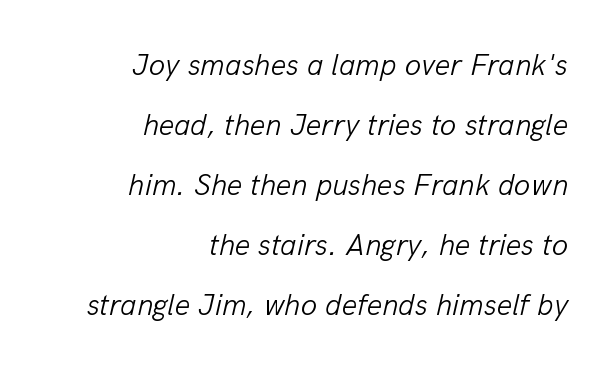
Q: Is the text bold? A: No.
Q: Is the text italic (slanted)? A: Yes, it leans right by about 13 degrees.
Q: Is the text underlined? A: No.
Q: How is the paragraph aligned? A: Right-aligned.
Q: Is the spacing between letters normal or unusually wide? A: Normal.
Q: Is the spacing between lines tight, normal or loose? A: Loose.
Q: Width (condensed, normal, or wide)? A: Normal.
Q: Stroke contrast? A: Low.
Q: x-height? A: Medium.
Q: Monospaced? A: No.
